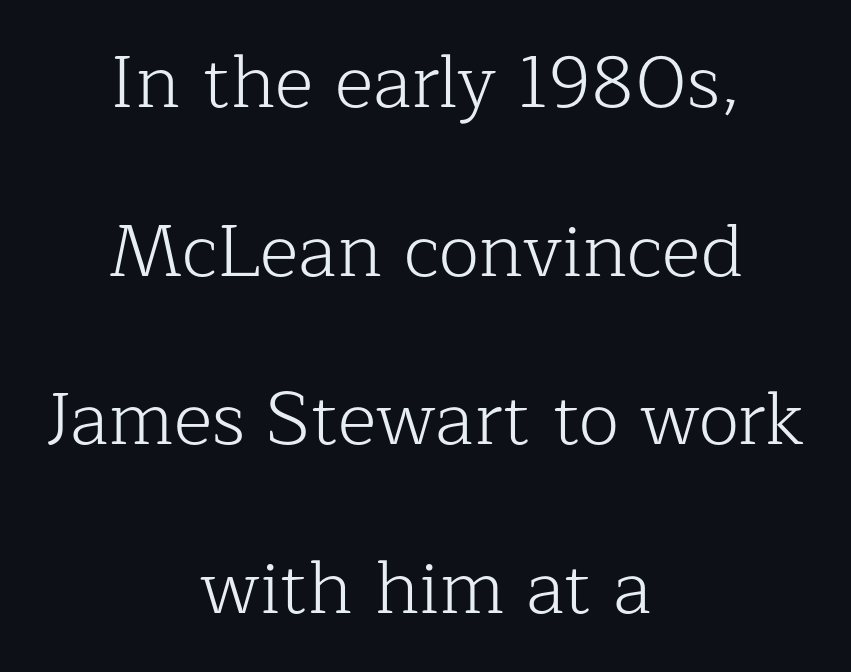
What stands out about the letter spacing? Nothing — it is the standard amount. This reads as an unemphasized weight, regular at the heaviest. Only glyphs here, with clear space below each row. Character widths vary here, with narrow letters taking less room than wide ones. Does the copy run flush right? No — it is centered line by line.
